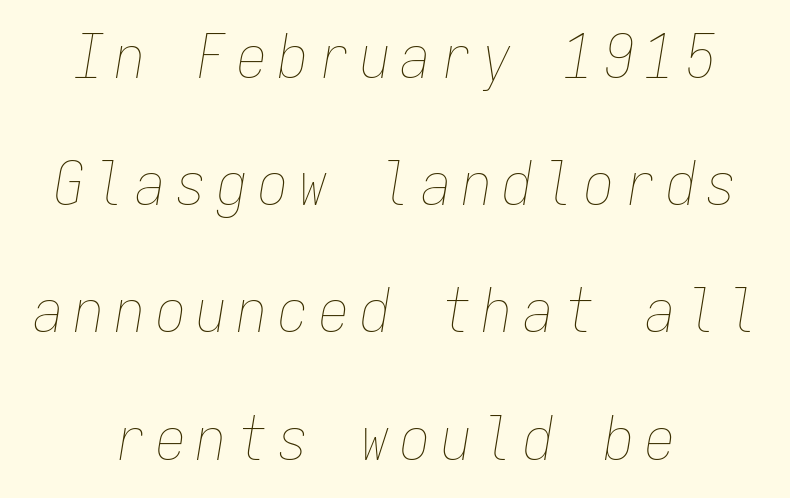
{"italic": "yes", "lean": "right", "slant_degrees": 9, "bold": "no", "weight": "thin", "width": "condensed", "stroke_contrast": "low", "x_height": "medium", "monospaced": "yes", "underline": "no", "align": "center", "line_spacing": "loose", "line_spacing_ratio": 2.12, "glyph_px": 60}
